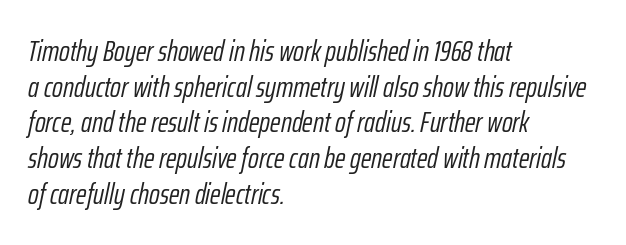
Bold? No — there's no thickening of the strokes. Varying glyph widths throughout — classic text-font behaviour. The specimen reads as italic at a glance. Characters follow at the spacing the type designer built in. Clear beneath every line of the passage.
